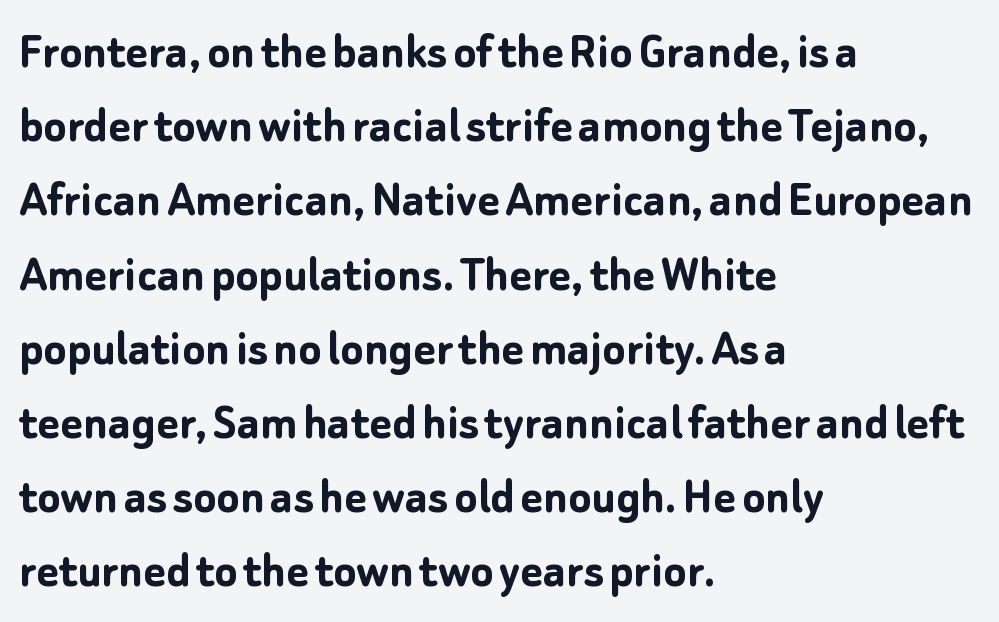
Leftover space on each line is placed entirely after the last word. A typesetter would call this proportional, since set widths differ per character. Notice how the stems are strictly vertical — no italics here. Check under the words: just untouched page. Between one letter and the next there's only the usual sliver of space. Emphasis by weight is at full strength: bold.
